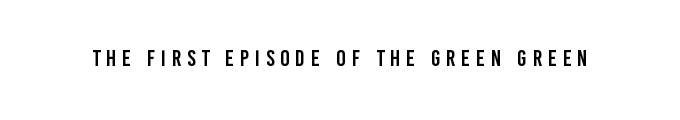
The image shows 23 px text type, upright; set unusually wide letter spacing (+0.25 em), not underlined.
